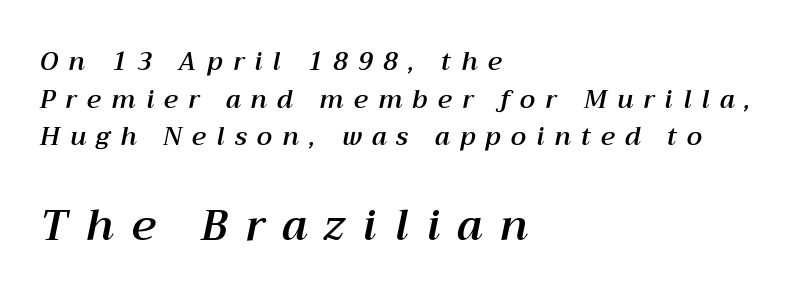
The image shows 43 px text type, italic (leaning right); set left-aligned, normal line spacing (1.51x), unusually wide letter spacing (+0.41 em), not underlined; the second (bottom) block is 1.72x larger; medium stroke contrast and a medium x-height.
